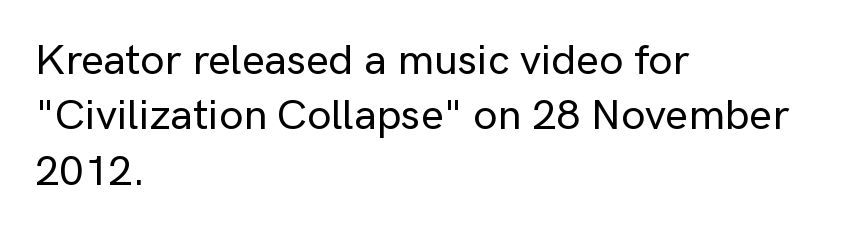
{"serif": "no", "italic": "no", "width": "normal", "stroke_contrast": "low", "x_height": "medium", "monospaced": "no", "underline": "no", "align": "left", "line_spacing": "normal", "line_spacing_ratio": 1.29, "letter_spacing": "normal", "letter_spacing_em": 0.0, "glyph_px": 43}
